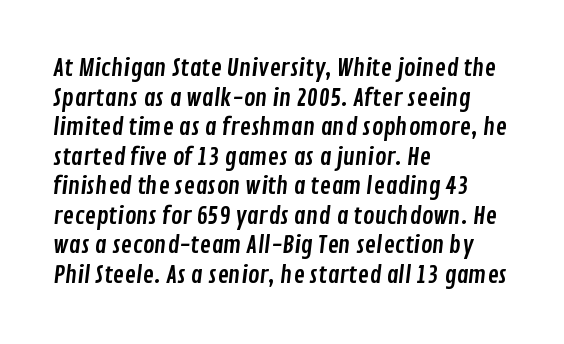
The image shows 24 px text type; set left-aligned, line spacing 1.23x, normal letter spacing, not underlined.
